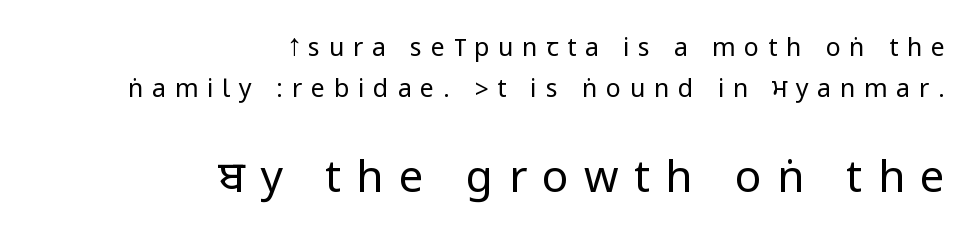
The image shows 44 px regular-weight, condensed sans-serif type, upright; set right-aligned, normal line spacing (1.65x), unusually wide letter spacing (+0.35 em), not underlined; the second (bottom) block is 1.76x larger; low stroke contrast.
